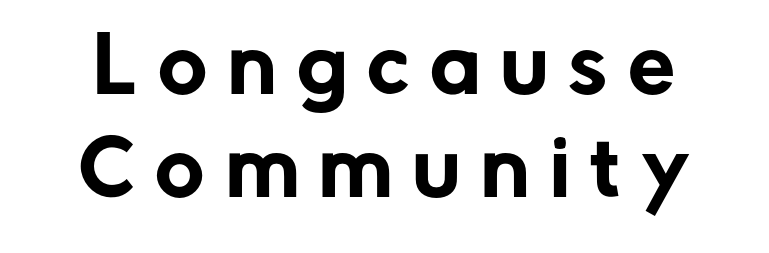
{"serif": "no", "italic": "no", "width": "normal", "stroke_contrast": "low", "x_height": "medium", "monospaced": "no", "underline": "no", "line_spacing": "normal", "line_spacing_ratio": 1.37, "letter_spacing": "wide", "letter_spacing_em": 0.28, "glyph_px": 75}
